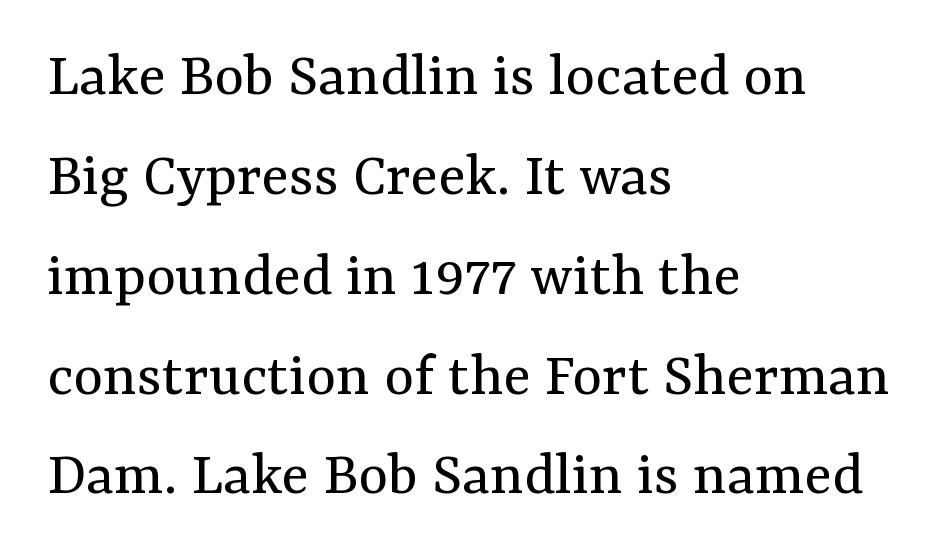
Q: Is the text bold? A: No.
Q: Is the text italic (slanted)? A: No, it is upright.
Q: Is the typeface a serif or a sans-serif typeface? A: Serif.
Q: Is the text underlined? A: No.
Q: How is the paragraph aligned? A: Left-aligned.
Q: Is the spacing between letters normal or unusually wide? A: Normal.
Q: Is the spacing between lines tight, normal or loose? A: Normal.
Q: Width (condensed, normal, or wide)? A: Normal.
Q: Stroke contrast? A: Medium.
Q: x-height? A: Medium.
Q: Monospaced? A: No.
